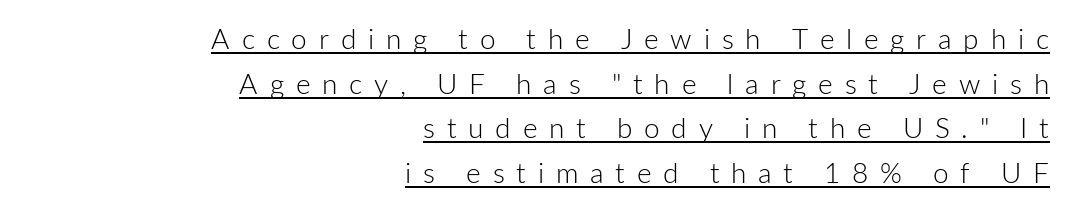
{"serif": "no", "italic": "no", "bold": "no", "weight": "light", "width": "normal", "stroke_contrast": "low", "x_height": "medium", "monospaced": "no", "underline": "yes", "align": "right", "line_spacing": "normal", "line_spacing_ratio": 1.59, "letter_spacing": "wide", "letter_spacing_em": 0.42, "glyph_px": 28}
